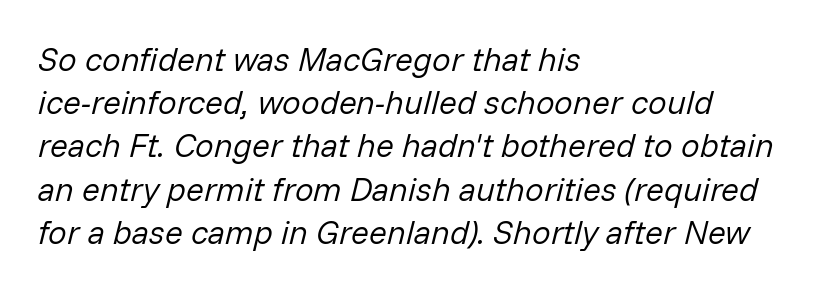
Does the lettering tilt? It does — this is italic. Typeset ragged right — the left edge is the straight one. Unbolded letterforms with no extra heft. Quick note: underline off.
